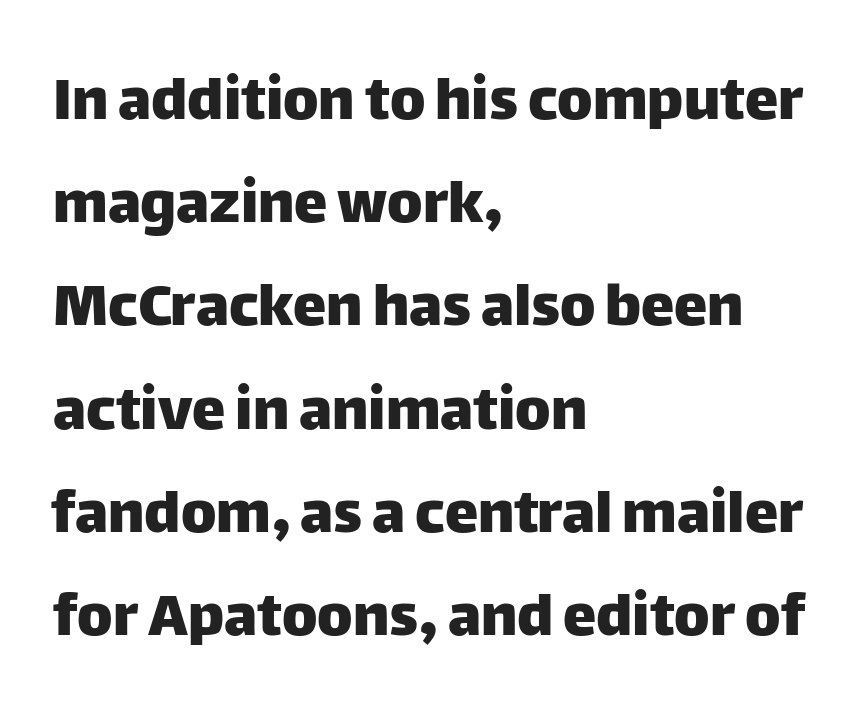
Q: Is the text italic (slanted)? A: No, it is upright.
Q: Is the typeface a serif or a sans-serif typeface? A: Sans-serif.
Q: Is the text underlined? A: No.
Q: How is the paragraph aligned? A: Left-aligned.
Q: Is the spacing between letters normal or unusually wide? A: Normal.
Q: Is the spacing between lines tight, normal or loose? A: Normal.
Q: Width (condensed, normal, or wide)? A: Normal.
Q: Stroke contrast? A: Low.
Q: x-height? A: Large.
Q: Monospaced? A: No.
